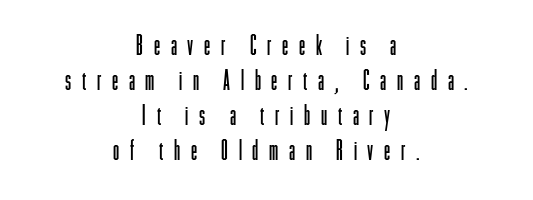
The vertical gap from one line to the next is medium. Regarding serifs, this sample does without them. If you folded the block vertically in half, each line would mirror itself in length. Underline: absent.
